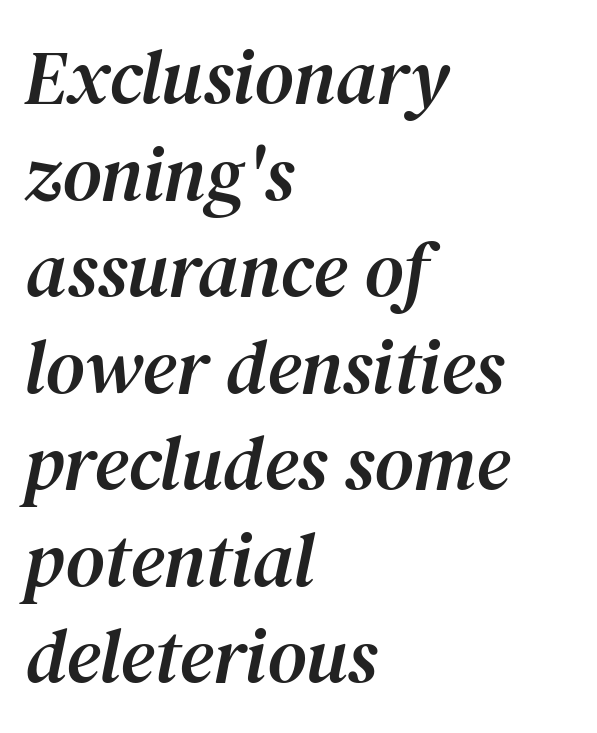
Q: Is the text italic (slanted)? A: Yes, it leans right by about 12 degrees.
Q: Is the typeface a serif or a sans-serif typeface? A: Serif.
Q: Is the text underlined? A: No.
Q: How is the paragraph aligned? A: Left-aligned.
Q: Is the spacing between letters normal or unusually wide? A: Normal.
Q: Is the spacing between lines tight, normal or loose? A: Normal.
Q: Width (condensed, normal, or wide)? A: Normal.
Q: Stroke contrast? A: Medium.
Q: x-height? A: Medium.
Q: Monospaced? A: No.
